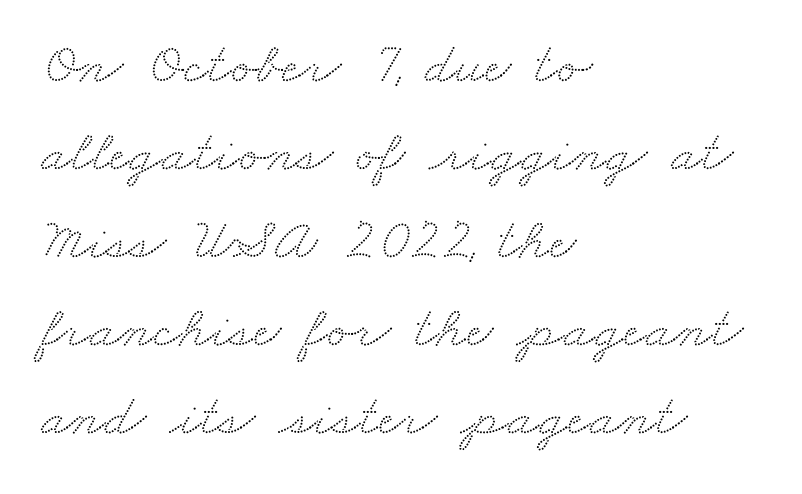
The image shows 59 px wide serif type; set left-aligned, normal line spacing (1.49x), normal letter spacing, not underlined; medium stroke contrast and a small x-height.
